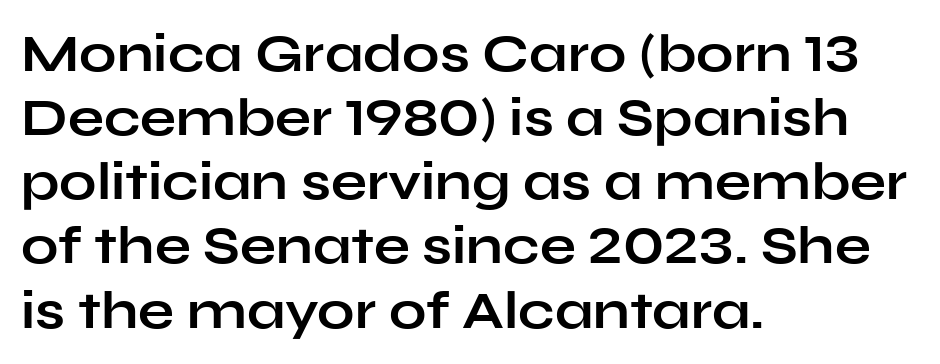
{"serif": "no", "italic": "no", "bold": "yes", "weight": "bold", "width": "wide", "stroke_contrast": "low", "x_height": "medium", "monospaced": "no", "underline": "no", "align": "left", "line_spacing_ratio": 1.21, "letter_spacing": "normal", "letter_spacing_em": 0.0, "glyph_px": 53}
